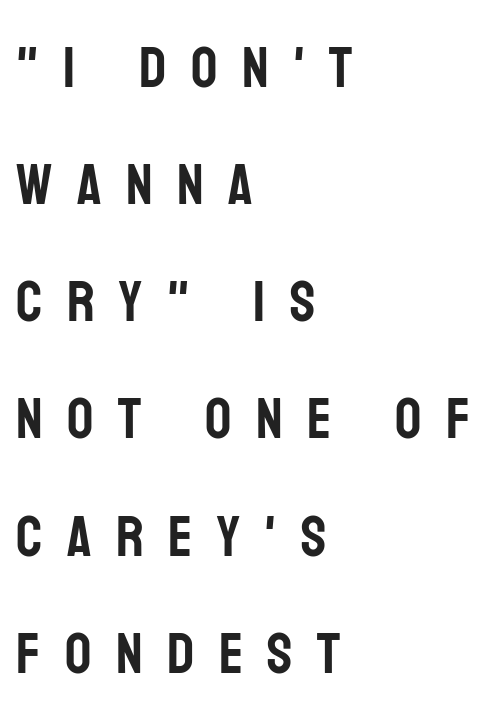
{"serif": "no", "italic": "no", "width": "condensed", "stroke_contrast": "low", "x_height": "large", "monospaced": "no", "underline": "no", "align": "left", "line_spacing": "loose", "line_spacing_ratio": 2.02, "letter_spacing": "wide", "letter_spacing_em": 0.42, "glyph_px": 58}
